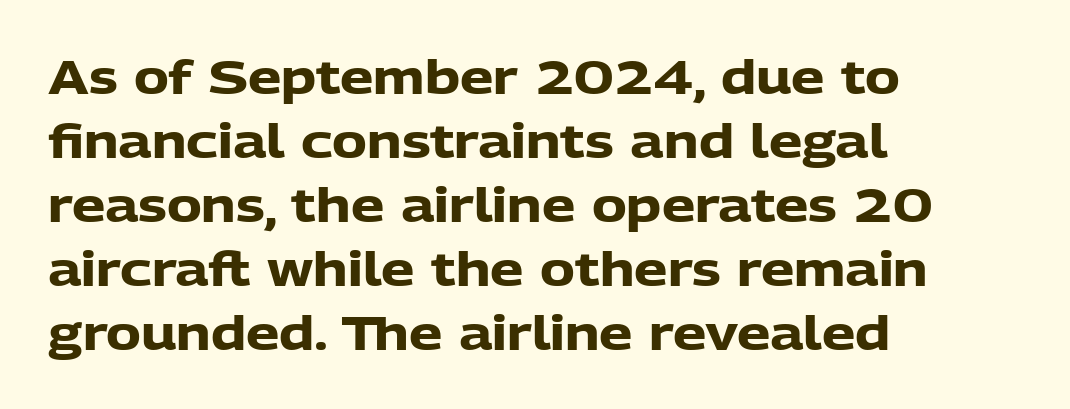
The image shows 47 px heavy sans-serif type, upright; set left-aligned, normal line spacing (1.36x), normal letter spacing, not underlined; low stroke contrast and a medium x-height.
